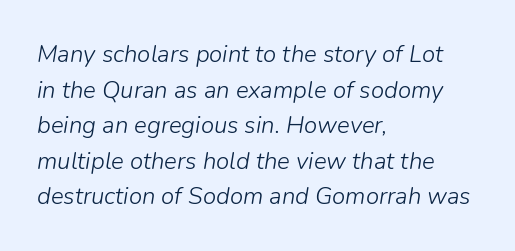
The string is rendered with underlining switched off. The letterforms sit shoulder to shoulder at normal distance. No chunkiness to these letters — they're not bold. Does the copy run flush right? No — it runs flush left. These lines sit exactly where default settings would place them.
